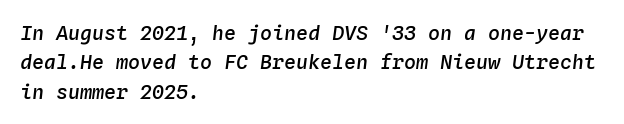
Whoever set this chose a conventional vertical rhythm. The compositor pushed each line to the left boundary. This sample uses plain, unmodified letter spacing. Rule under the text: the space is simply empty.
